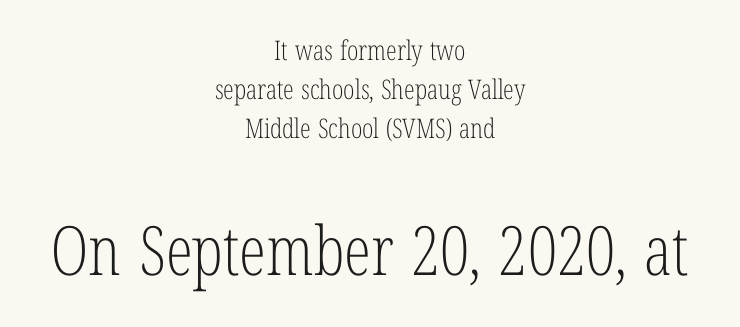
{"serif": "yes", "italic": "no", "bold": "no", "weight": "light", "width": "condensed", "stroke_contrast": "low", "x_height": "medium", "monospaced": "no", "underline": "no", "align": "center", "line_spacing": "normal", "line_spacing_ratio": 1.44, "letter_spacing": "normal", "letter_spacing_em": 0.0, "larger_block": "second", "size_ratio": 2.52, "glyph_px": 68}
